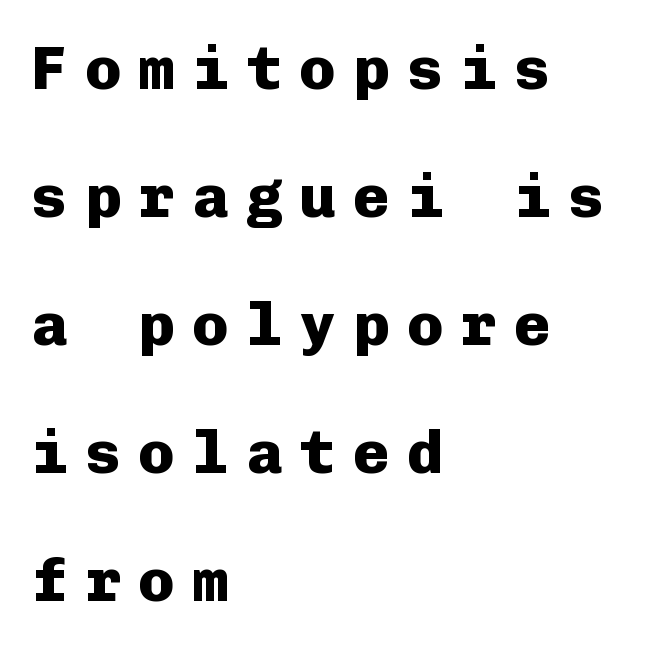
The image shows 61 px heavy sans-serif type, upright, monospaced; set left-aligned, loose line spacing (2.1x), unusually wide letter spacing (+0.28 em), not underlined; low stroke contrast and a medium x-height.
